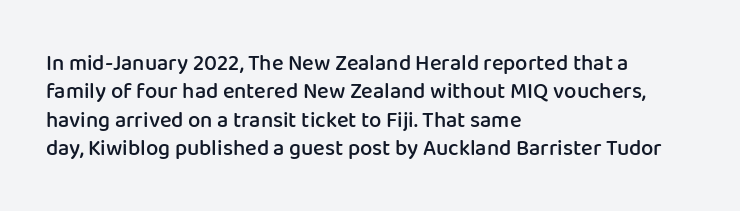
Tall strokes in this sample are plumb rather than angled. Caption: multi-line text, flush left, ragged right. Underline: absent. No extra tracking has been applied to these lines. The passage shown stacks its lines at a standard gap.
